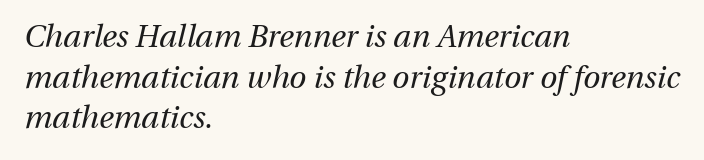
In terms of leading, this rendering sits right in the middle. The rendering anchors every line to the left-hand side. Emphasis-style slanted type is in use. Summary of weight: not heavy and not bold. Characters follow at the spacing the type designer built in. This sample has the flowing, uneven cadence of proportional lettering.
